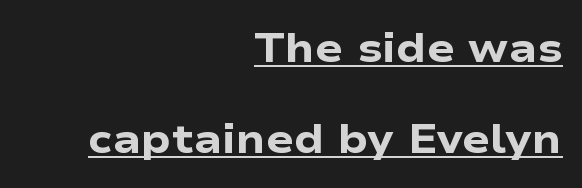
Q: Is the text bold? A: Yes.
Q: Is the text italic (slanted)? A: No, it is upright.
Q: Is the typeface a serif or a sans-serif typeface? A: Sans-serif.
Q: Is the text underlined? A: Yes.
Q: How is the paragraph aligned? A: Right-aligned.
Q: Is the spacing between letters normal or unusually wide? A: Normal.
Q: Is the spacing between lines tight, normal or loose? A: Loose.
Q: Width (condensed, normal, or wide)? A: Wide.
Q: Stroke contrast? A: Low.
Q: x-height? A: Medium.
Q: Monospaced? A: No.
